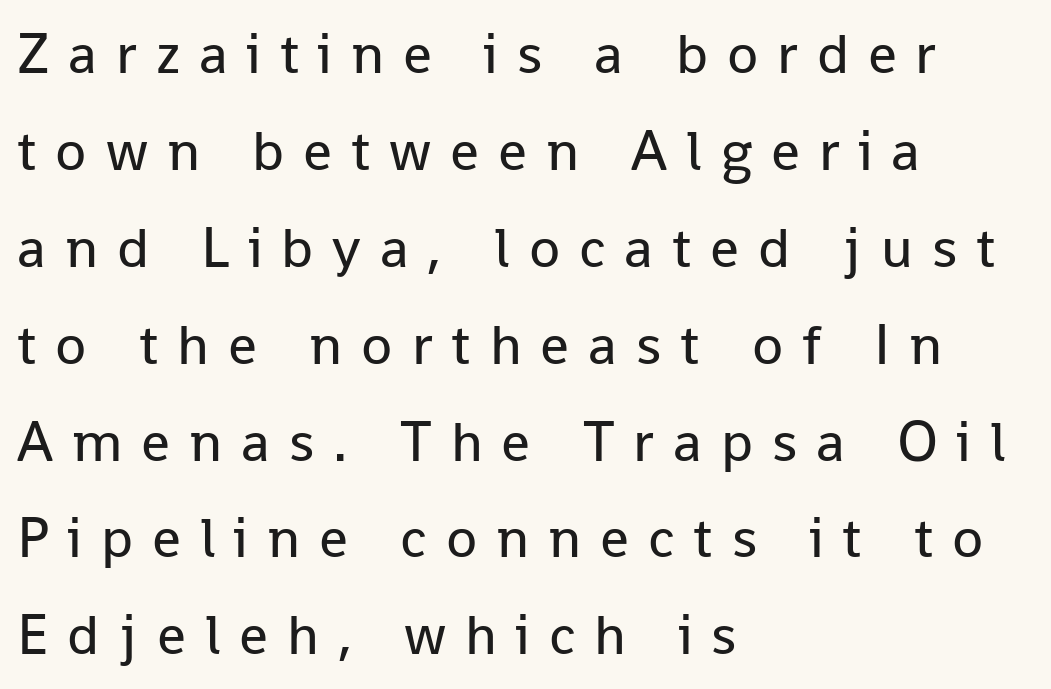
{"serif": "no", "italic": "no", "bold": "no", "weight": "regular", "width": "normal", "stroke_contrast": "low", "x_height": "medium", "monospaced": "no", "underline": "no", "align": "left", "line_spacing": "normal", "line_spacing_ratio": 1.7, "letter_spacing": "wide", "letter_spacing_em": 0.33, "glyph_px": 57}
